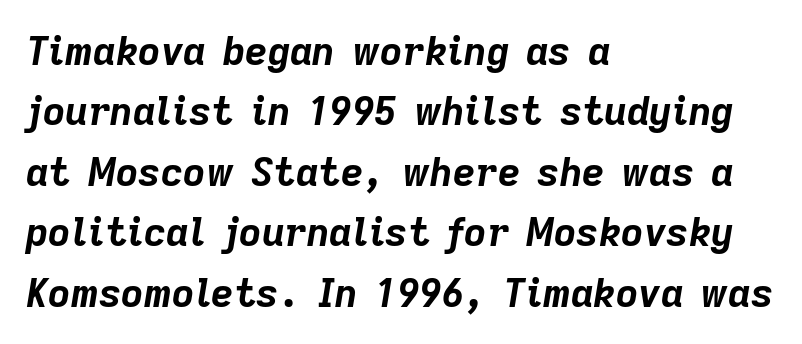
Characters are canted at an angle relative to the baseline's perpendicular. Look at the stroke-to-counter ratio: heavy, a bold. Does extra space separate the letters? No, they use regular spacing. Anything drawn beneath the words? Only blank space.
